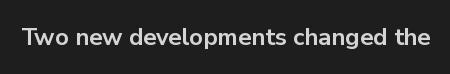
What stands out about the letter spacing? Nothing — it is the standard amount. Upright lettering throughout. Bold? Absolutely — the strokes are thick and heavy. The glyphs are unaccompanied by any horizontal stroke below them.
